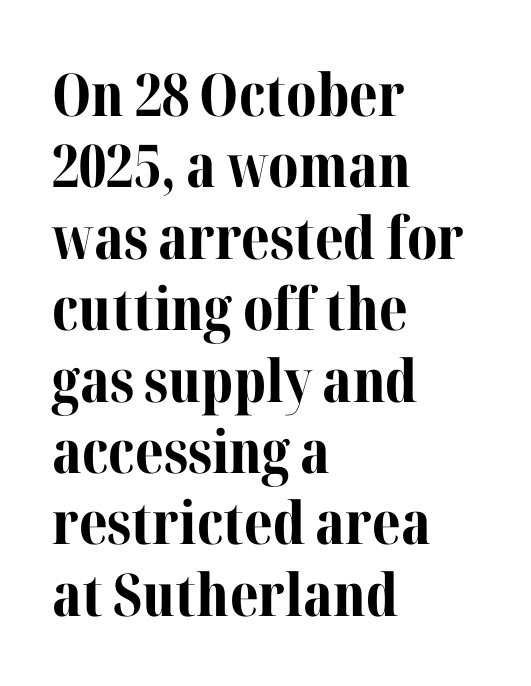
{"serif": "yes", "italic": "no", "bold": "yes", "weight": "bold", "width": "normal", "stroke_contrast": "medium", "x_height": "medium", "monospaced": "no", "underline": "no", "align": "left", "line_spacing_ratio": 1.21, "letter_spacing": "normal", "letter_spacing_em": 0.0, "glyph_px": 59}
